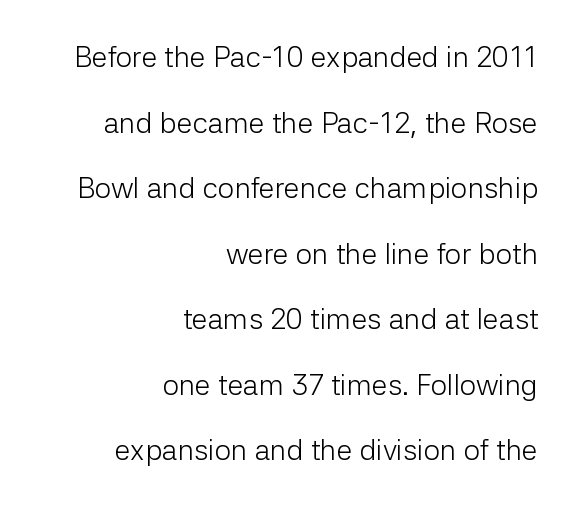
The image shows 29 px light sans-serif type, upright; set right-aligned, loose line spacing (2.26x), normal letter spacing, not underlined; low stroke contrast and a medium x-height.
